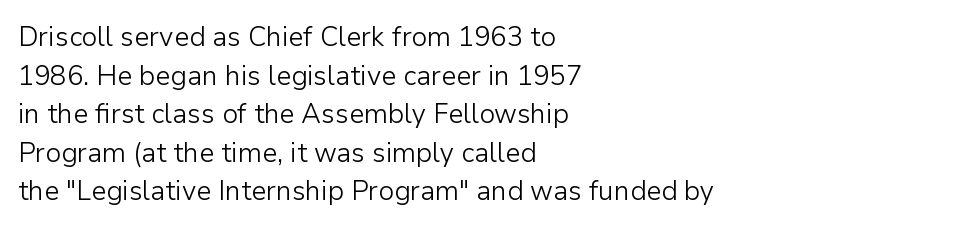
{"italic": "no", "bold": "no", "underline": "no", "align": "left", "line_spacing": "normal", "line_spacing_ratio": 1.43, "letter_spacing": "normal", "letter_spacing_em": 0.0, "glyph_px": 27}
